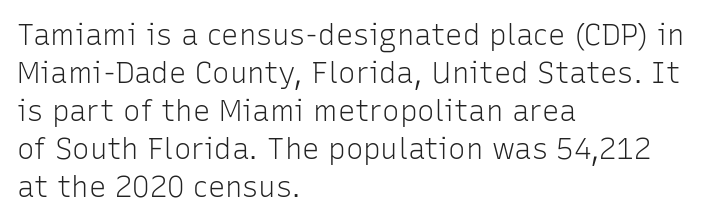
The image shows 29 px light sans-serif type, upright; set left-aligned, normal line spacing (1.31x), normal letter spacing, not underlined; low stroke contrast and a medium x-height.
